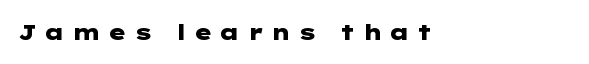
Letters rest on an invisible, unmarked baseline. Notice how the stems are strictly vertical — no italics here. Spacing between characters has been opened up far beyond the box default. All the whitespace from short lines collects on the right.
